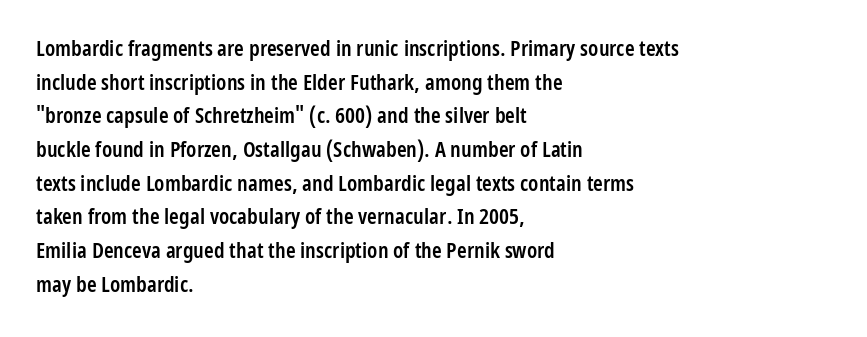
{"italic": "no", "bold": "semi", "underline": "no", "align": "left", "line_spacing": "normal", "line_spacing_ratio": 1.53, "letter_spacing": "normal", "letter_spacing_em": 0.0, "glyph_px": 22}
